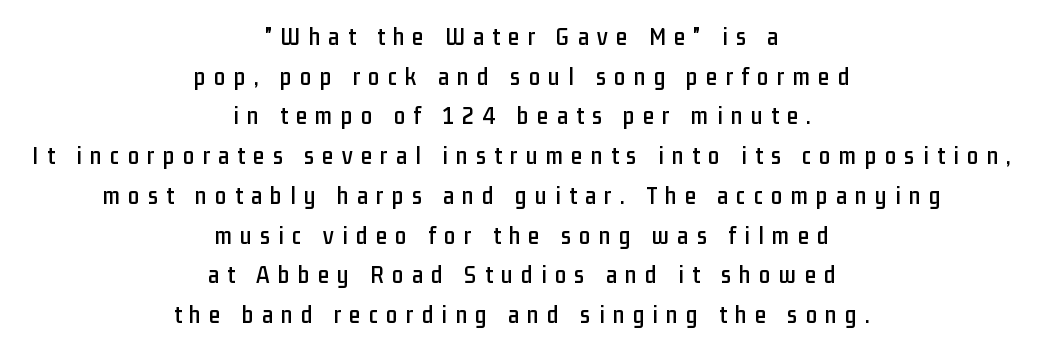
Q: Is the text italic (slanted)? A: No, it is upright.
Q: Is the text underlined? A: No.
Q: How is the paragraph aligned? A: Centered.
Q: Is the spacing between letters normal or unusually wide? A: Unusually wide.
Q: Is the spacing between lines tight, normal or loose? A: Normal.
